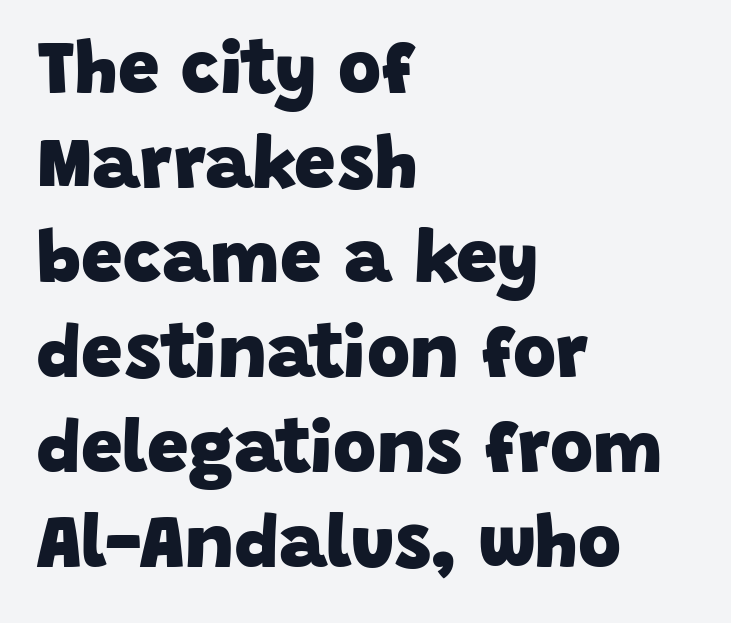
The lines are quadded left. A typesetter would call this zero additional tracking. The zone under the glyphs is completely vacant. Is the type bold? Yes — the strokes are clearly thick and heavy.
